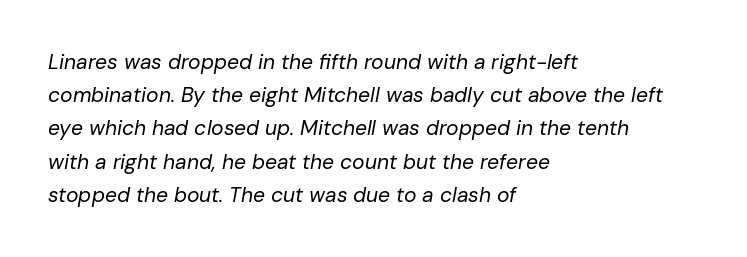
The image shows 21 px text type, italic (leaning right); set left-aligned, normal line spacing (1.58x), normal letter spacing, not underlined.
